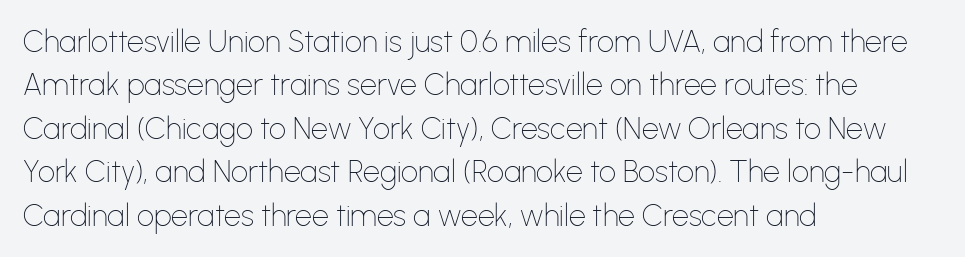
No italicization has been applied; the sample stays upright. Anything drawn beneath the words? Only blank space. Character widths vary here, with narrow letters taking less room than wide ones. This rendering leaves character spacing at its baseline value.
